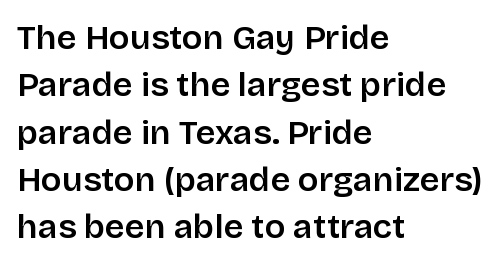
Q: Is the text bold? A: Semi-bold.
Q: Is the text italic (slanted)? A: No, it is upright.
Q: Is the typeface a serif or a sans-serif typeface? A: Sans-serif.
Q: Is the text underlined? A: No.
Q: How is the paragraph aligned? A: Left-aligned.
Q: Is the spacing between letters normal or unusually wide? A: Normal.
Q: Is the spacing between lines tight, normal or loose? A: Normal.
Q: Width (condensed, normal, or wide)? A: Normal.
Q: Stroke contrast? A: Low.
Q: x-height? A: Large.
Q: Monospaced? A: No.
